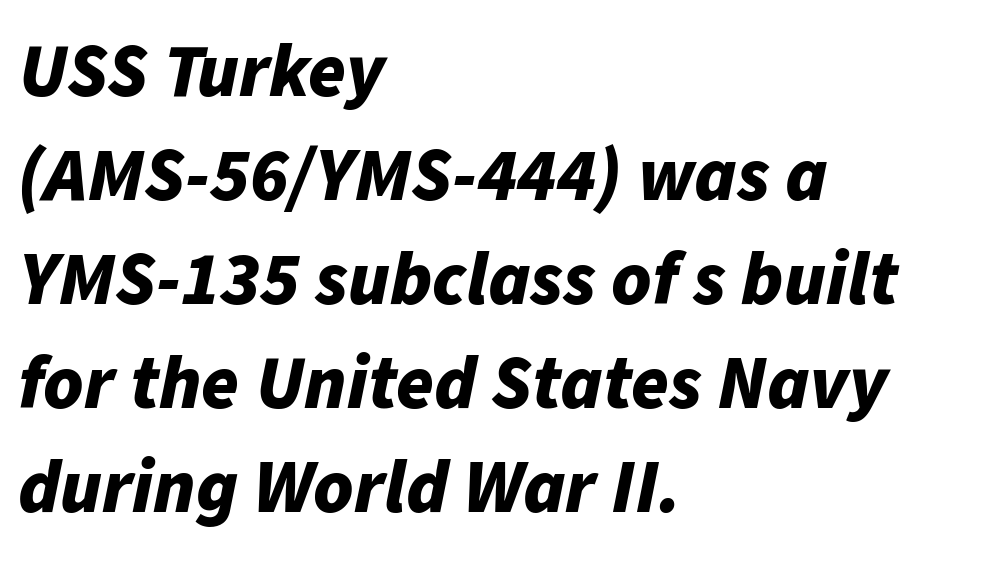
{"italic": "yes", "lean": "right", "slant_degrees": 11, "bold": "yes", "weight": "bold", "width": "normal", "stroke_contrast": "low", "x_height": "medium", "monospaced": "no", "underline": "no", "align": "left", "line_spacing": "normal", "line_spacing_ratio": 1.37, "letter_spacing": "normal", "letter_spacing_em": 0.0, "glyph_px": 76}
